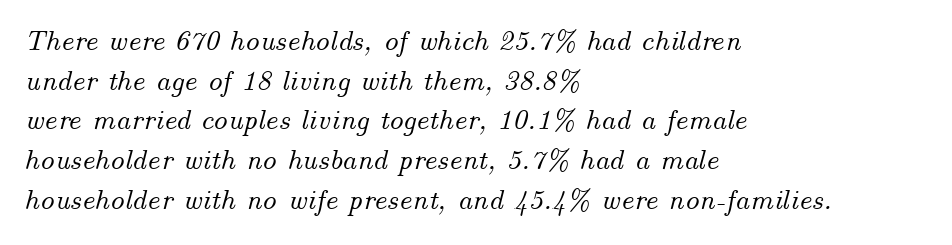
{"italic": "yes", "lean": "right", "slant_degrees": 14, "width": "normal", "stroke_contrast": "medium", "x_height": "small", "monospaced": "no", "underline": "no", "align": "left", "line_spacing": "normal", "line_spacing_ratio": 1.37, "letter_spacing": "normal", "letter_spacing_em": 0.0, "glyph_px": 29}
